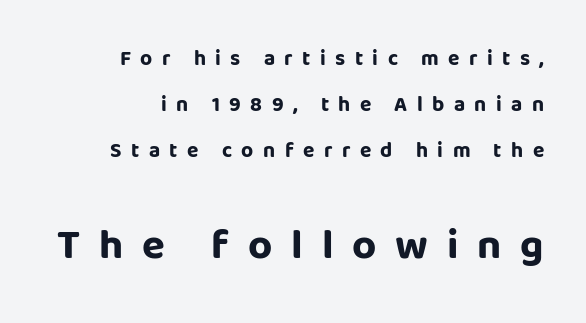
The typeface chosen for these lines omits serifs. What stands out about the letter spacing? Its width — letters are far apart. The typesetter chose a ragged-left arrangement here. Spacing verdict: proportional, widths tailored to each character. As a designer I'd log this as weight 700, bold.
